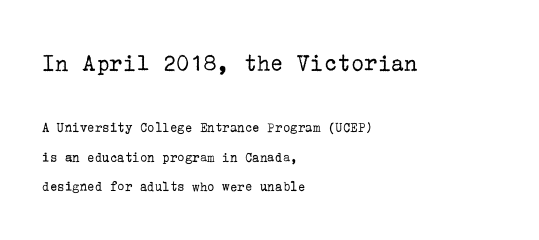
Q: Is the text bold? A: No.
Q: Is the text italic (slanted)? A: No, it is upright.
Q: Is the text underlined? A: No.
Q: How is the paragraph aligned? A: Left-aligned.
Q: Is the spacing between letters normal or unusually wide? A: Normal.
Q: Is the spacing between lines tight, normal or loose? A: Loose.
Q: Which block of text is set in a larger size, the first (top) or the second (bottom)? A: The first (top) one.
